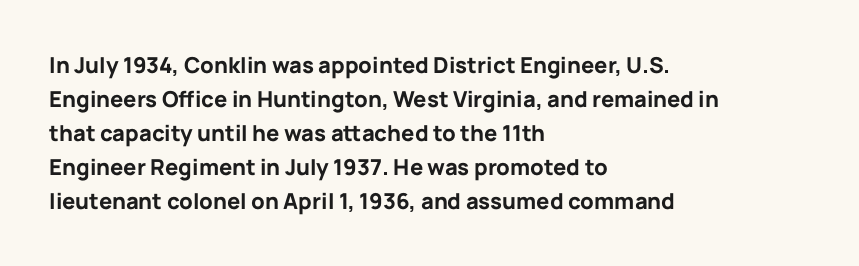
Underline: absent. Default kerning and tracking; the words read as compact shapes. Successive baselines arrive at the customary interval. You can tell it's not italic because the verticals are truly vertical. One-word summary of the alignment: left. These lines carry a lot of weight — the face is fully bold.
